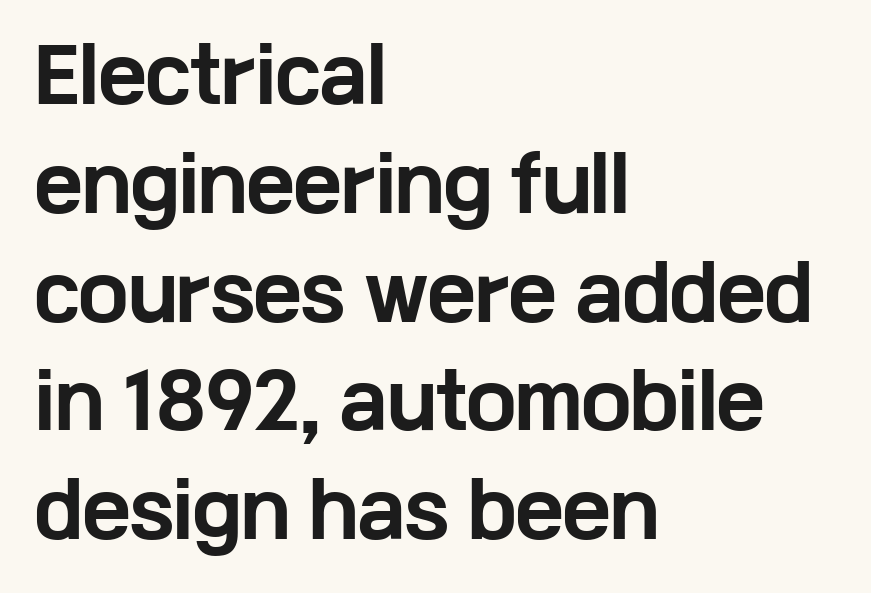
The image shows 73 px bold, wide sans-serif type, upright; set left-aligned, normal line spacing (1.49x), normal letter spacing, not underlined; low stroke contrast and a medium x-height.
